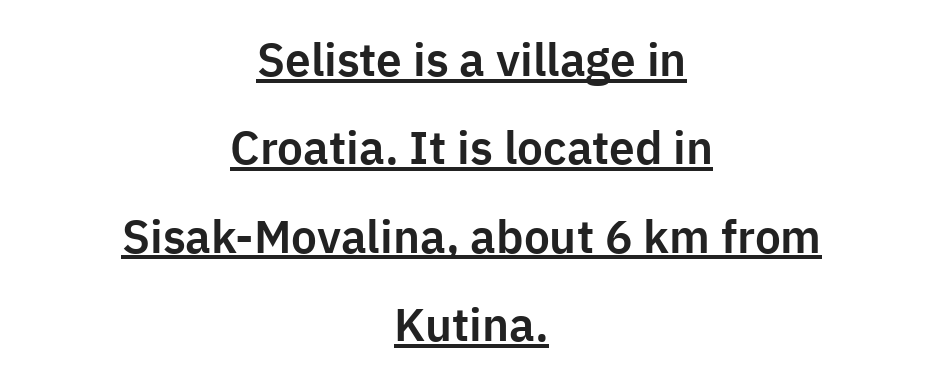
Q: Is the text italic (slanted)? A: No, it is upright.
Q: Is the typeface a serif or a sans-serif typeface? A: Sans-serif.
Q: Is the text underlined? A: Yes.
Q: How is the paragraph aligned? A: Centered.
Q: Is the spacing between letters normal or unusually wide? A: Normal.
Q: Is the spacing between lines tight, normal or loose? A: Loose.
Q: Width (condensed, normal, or wide)? A: Normal.
Q: Stroke contrast? A: Low.
Q: x-height? A: Medium.
Q: Monospaced? A: No.
